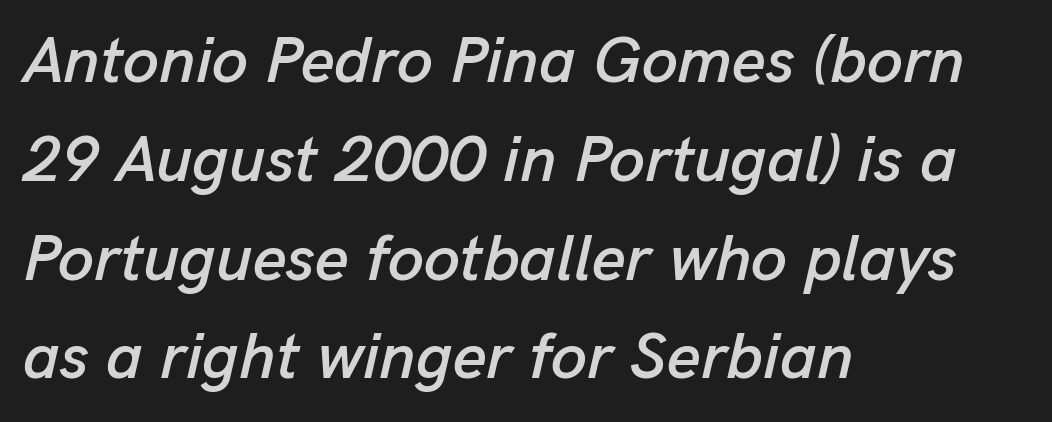
Line starts are locked; line ends wander. Yep, that's italic — everything's leaning. The string is rendered with underlining switched off. Whoever set this chose a conventional vertical rhythm. Look at the tracking — it's just the regular setting, nothing added.
